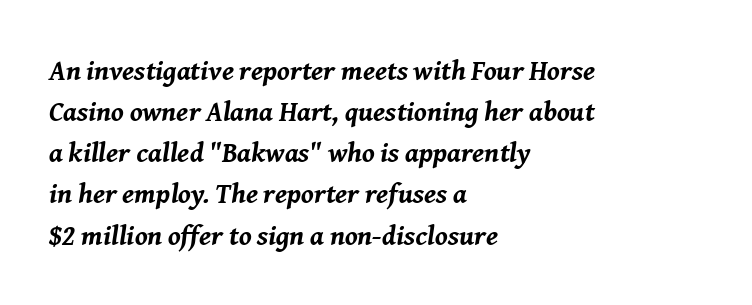
The vertical gap from one line to the next is medium. Does the lettering tilt? It does — this is italic. Horizontal alignment here is leftward, the default for most running prose. The type is set solid horizontally, with unmodified tracking.
